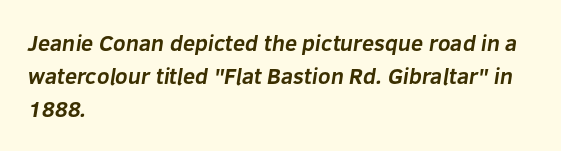
{"bold": "yes", "underline": "no", "align": "left", "line_spacing": "normal", "line_spacing_ratio": 1.49, "letter_spacing": "normal", "letter_spacing_em": 0.0, "glyph_px": 22}
